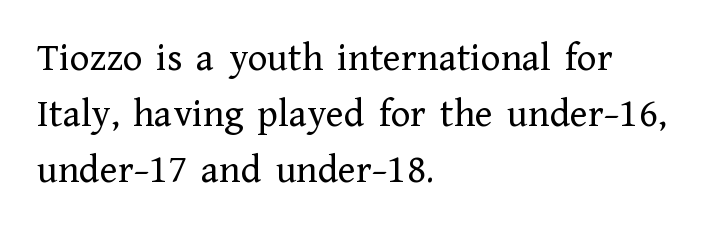
Q: Is the text bold? A: No.
Q: Is the text italic (slanted)? A: No, it is upright.
Q: Is the typeface a serif or a sans-serif typeface? A: Serif.
Q: Is the text underlined? A: No.
Q: How is the paragraph aligned? A: Left-aligned.
Q: Is the spacing between letters normal or unusually wide? A: Normal.
Q: Is the spacing between lines tight, normal or loose? A: Normal.
Q: Width (condensed, normal, or wide)? A: Normal.
Q: Stroke contrast? A: Low.
Q: x-height? A: Medium.
Q: Monospaced? A: No.
